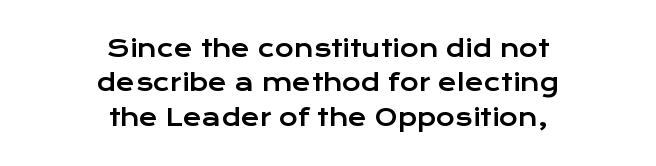
Q: Is the text italic (slanted)? A: No, it is upright.
Q: Is the text underlined? A: No.
Q: How is the paragraph aligned? A: Centered.
Q: Is the spacing between letters normal or unusually wide? A: Normal.
Q: Is the spacing between lines tight, normal or loose? A: Normal.
